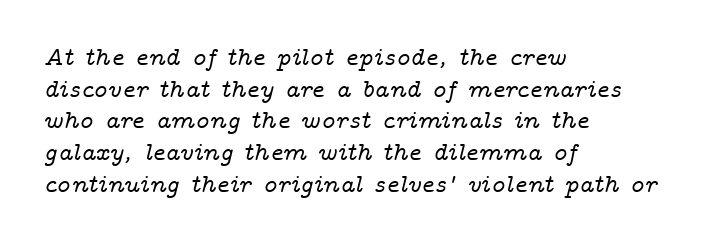
Q: Is the text italic (slanted)? A: Yes, it leans right by about 14 degrees.
Q: Is the text underlined? A: No.
Q: How is the paragraph aligned? A: Left-aligned.
Q: Is the spacing between letters normal or unusually wide? A: Normal.
Q: Is the spacing between lines tight, normal or loose? A: Normal.
